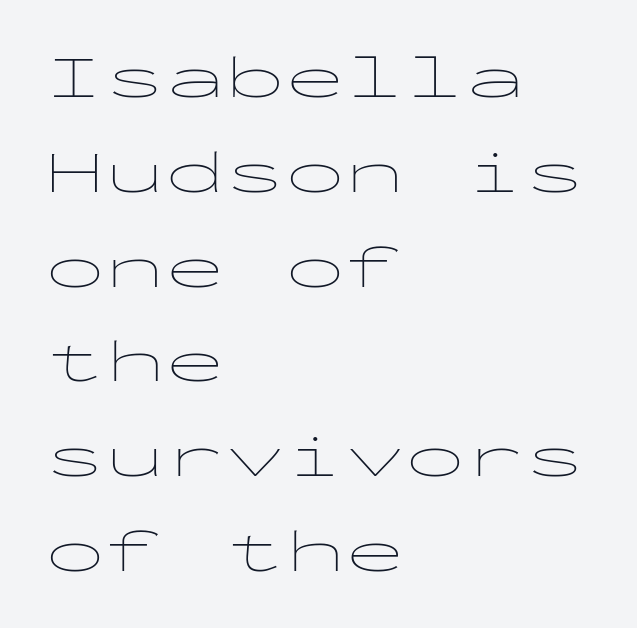
The text was rendered using a sans face with plain stroke endings. Default kerning and tracking; the words read as compact shapes. The ragged edge is on the right, which tells us the setting is flush left. The words here are not underlined. Note the uniform advance width — an 'i' takes as much space as an 'm'. Is there much room between lines? A standard amount, neither cramped nor airy.
